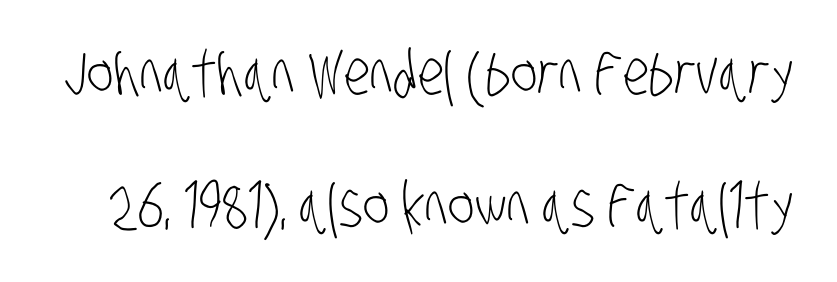
{"serif": "no", "bold": "no", "weight": "light", "width": "condensed", "stroke_contrast": "low", "x_height": "large", "monospaced": "no", "underline": "no", "line_spacing": "loose", "line_spacing_ratio": 2.13, "letter_spacing": "normal", "letter_spacing_em": 0.0, "glyph_px": 62}
